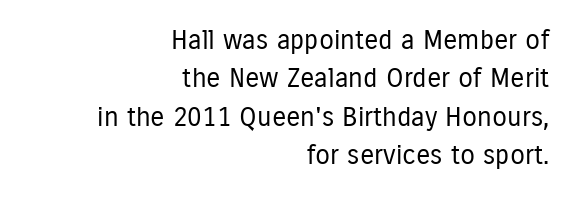
The image shows 27 px text type, upright; set right-aligned, normal line spacing (1.42x), normal letter spacing, not underlined.
